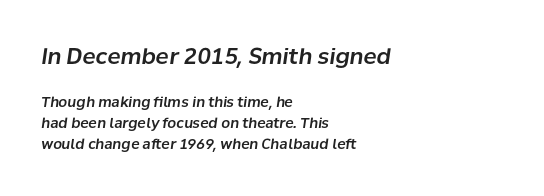
The image shows 22 px text type, italic (leaning right); set left-aligned, normal line spacing (1.51x), normal letter spacing, not underlined; the first (top) block is 1.57x larger.
